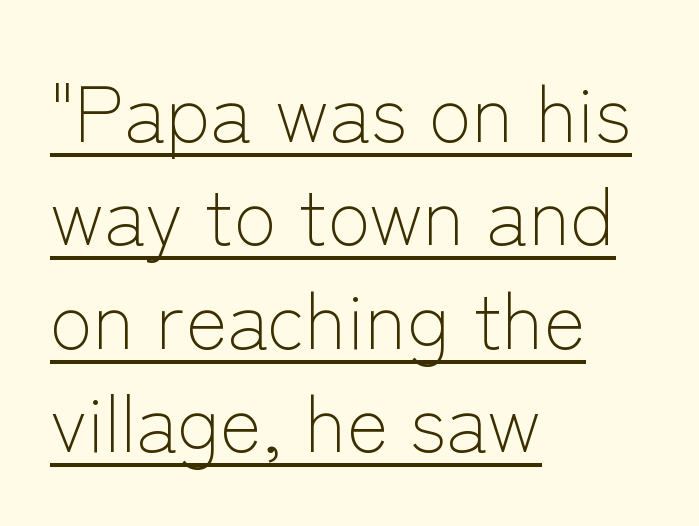
Leading matches the norm, producing a regular column. Posture: upright roman. The face used here appears with an underline applied. Compared with a typical body face, this is equally light or lighter still.
